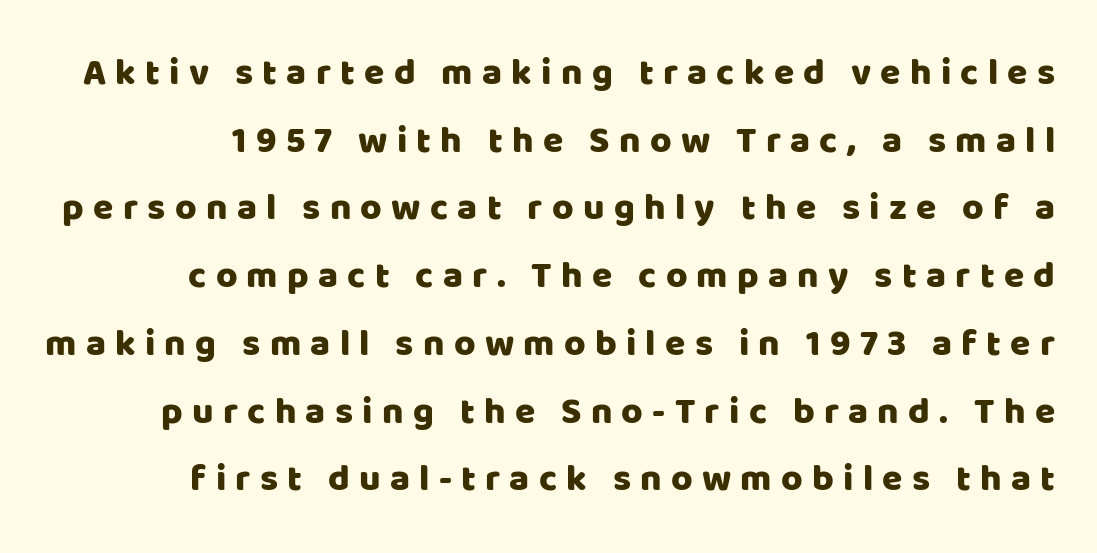
Does extra space separate the letters? Yes, quite a lot of it. The space directly below the letters is spotless. Vertical strokes here are truly vertical. Are there feet on the stems? There aren't — it's a sans.
